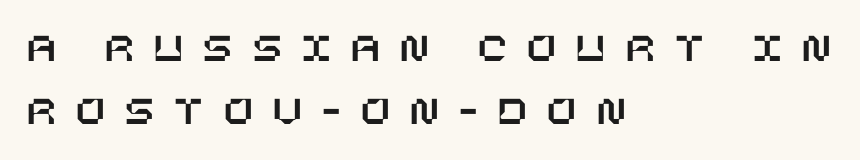
The image shows 42 px text type, upright; set left-aligned, normal line spacing (1.5x), unusually wide letter spacing (+0.49 em), not underlined; low stroke contrast and a large x-height.
